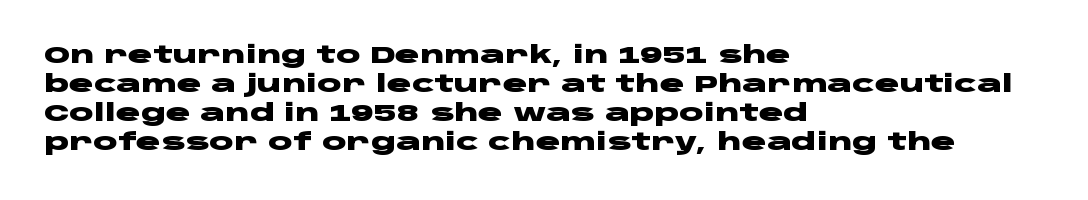
{"italic": "no", "bold": "yes", "underline": "no", "align": "left", "line_spacing": "normal", "line_spacing_ratio": 1.26, "letter_spacing": "normal", "letter_spacing_em": 0.0, "glyph_px": 23}
